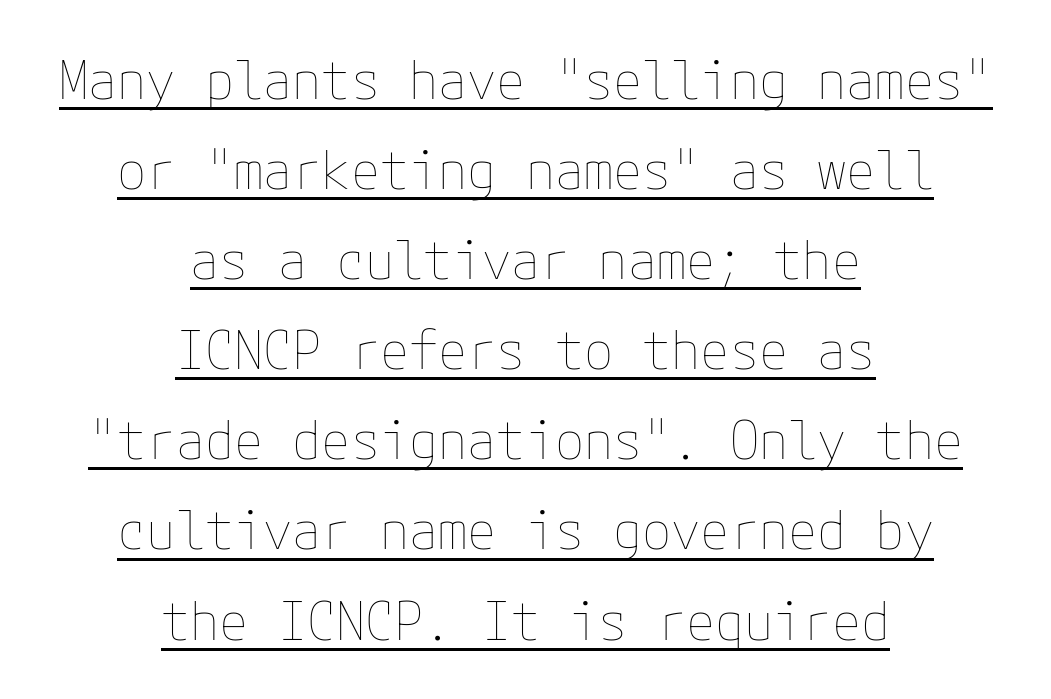
The line-height multiplier appears to be the usual default. Every character sits straight up, as roman type does. The lettering is marked with a stroke running underneath it. The passage shown is not bold in any degree. The tracking reads as untouched default to a designer's eye.
